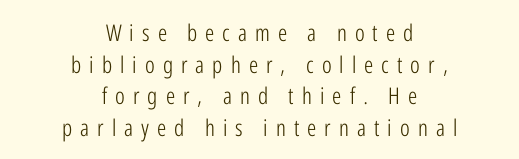
The image shows 23 px text type, upright; set centered, normal line spacing (1.37x), unusually wide letter spacing (+0.35 em), not underlined.
